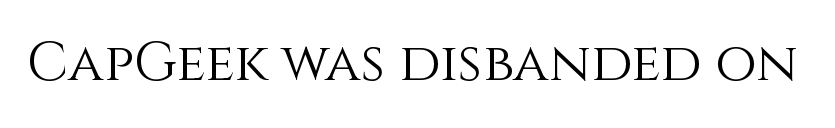
Q: Is the text bold? A: No.
Q: Is the text italic (slanted)? A: No, it is upright.
Q: Is the text underlined? A: No.
Q: Is the spacing between letters normal or unusually wide? A: Normal.
Q: Width (condensed, normal, or wide)? A: Normal.
Q: Stroke contrast? A: Medium.
Q: x-height? A: Large.
Q: Monospaced? A: No.
